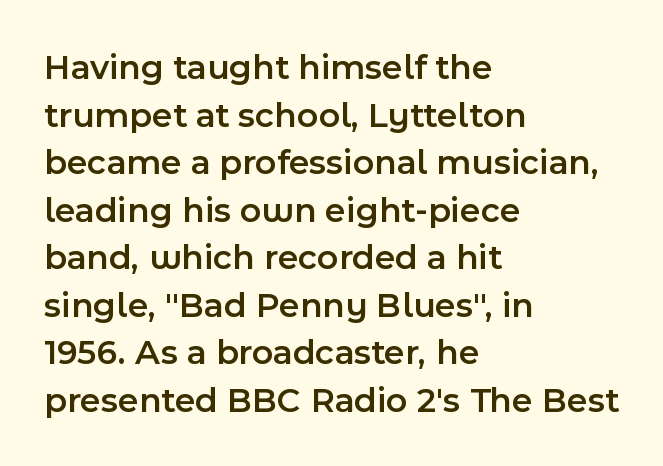
Q: Is the text bold? A: Semi-bold.
Q: Is the text italic (slanted)? A: No, it is upright.
Q: Is the typeface a serif or a sans-serif typeface? A: Sans-serif.
Q: Is the text underlined? A: No.
Q: How is the paragraph aligned? A: Left-aligned.
Q: Is the spacing between letters normal or unusually wide? A: Normal.
Q: Is the spacing between lines tight, normal or loose? A: Normal.
Q: Width (condensed, normal, or wide)? A: Normal.
Q: x-height? A: Medium.
Q: Monospaced? A: No.
